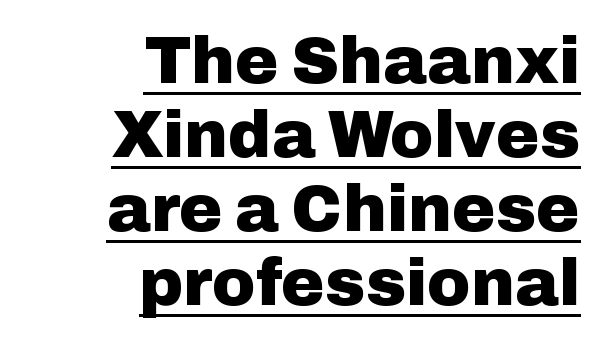
{"serif": "no", "italic": "no", "bold": "yes", "weight": "heavy", "width": "normal", "stroke_contrast": "low", "x_height": "medium", "monospaced": "no", "underline": "yes", "align": "right", "line_spacing": "tight", "line_spacing_ratio": 1.12, "letter_spacing": "normal", "letter_spacing_em": 0.0, "glyph_px": 66}
